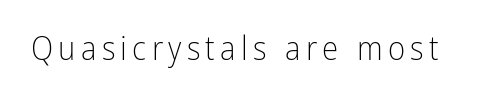
{"serif": "no", "italic": "no", "bold": "no", "weight": "light", "width": "condensed", "stroke_contrast": "low", "x_height": "medium", "monospaced": "no", "underline": "no", "glyph_px": 33}
